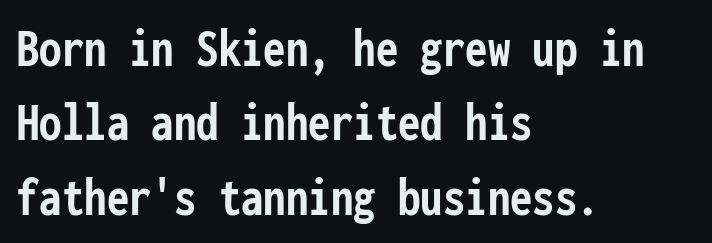
{"serif": "no", "italic": "no", "bold": "yes", "weight": "semibold", "width": "condensed", "stroke_contrast": "low", "x_height": "medium", "monospaced": "yes", "underline": "no", "align": "left", "line_spacing": "normal", "line_spacing_ratio": 1.33, "letter_spacing": "normal", "letter_spacing_em": 0.0, "glyph_px": 56}
